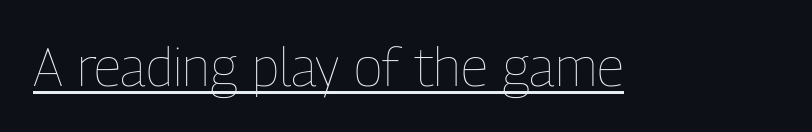
The image shows 54 px thin, condensed type, upright; set normal letter spacing, underlined; low stroke contrast and a medium x-height.
